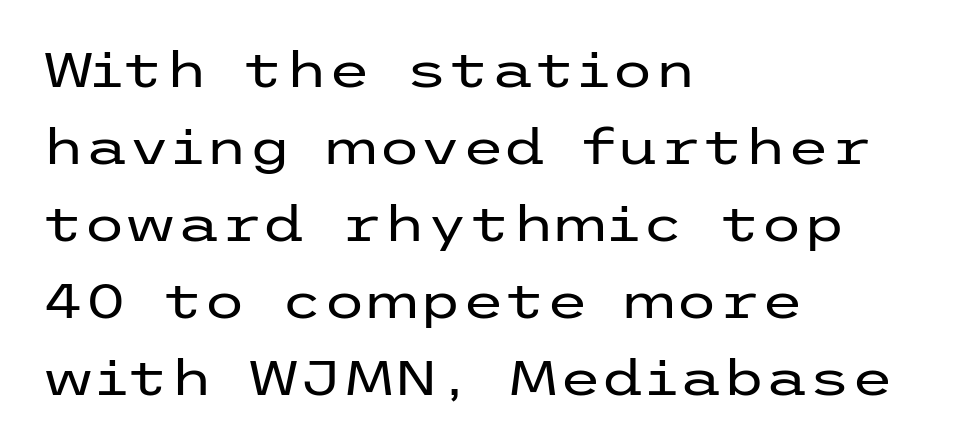
Regarding serifs, this sample does without them. The line texture is even and compact thanks to regular tracking. Vertical stems look standard width or narrower in stroke. This sample is left-justified, so line endings fall wherever the words run out. Compared with typical paragraphs, the rows here are spaced about the same.
